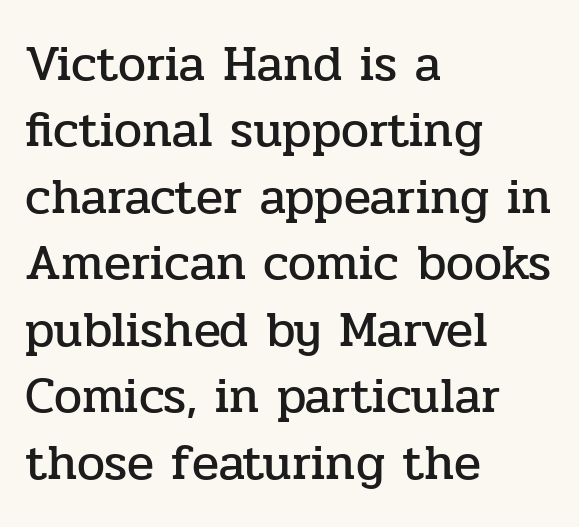
Q: Is the text italic (slanted)? A: No, it is upright.
Q: Is the typeface a serif or a sans-serif typeface? A: Serif.
Q: Is the text underlined? A: No.
Q: How is the paragraph aligned? A: Left-aligned.
Q: Is the spacing between letters normal or unusually wide? A: Normal.
Q: Is the spacing between lines tight, normal or loose? A: Normal.
Q: Width (condensed, normal, or wide)? A: Normal.
Q: Stroke contrast? A: Low.
Q: x-height? A: Medium.
Q: Monospaced? A: No.
